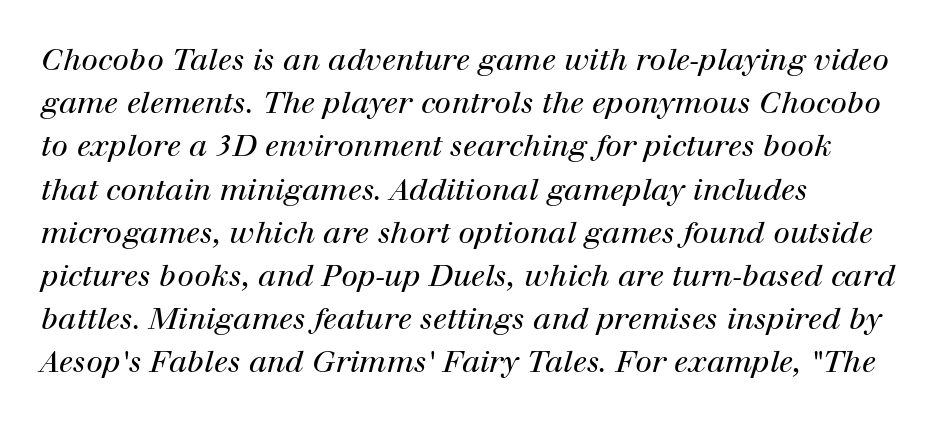
The image shows 30 px regular-weight serif type, italic (leaning right); set left-aligned, normal line spacing (1.44x), normal letter spacing, not underlined; high stroke contrast and a medium x-height.
